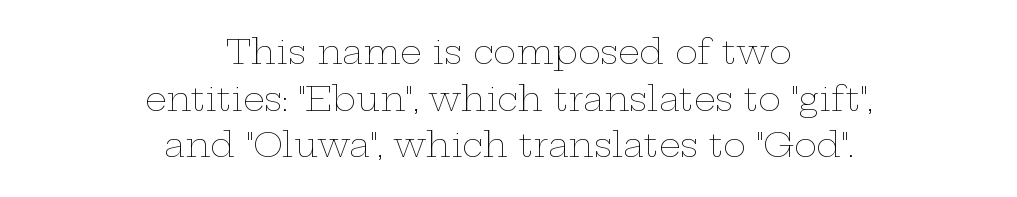
The image shows 34 px thin, wide type, upright; set centered, normal line spacing (1.37x), normal letter spacing, not underlined; low stroke contrast and a medium x-height.
